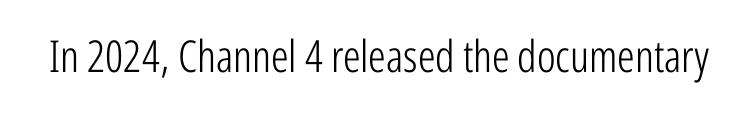
The image shows 44 px light, condensed sans-serif type, upright; set normal letter spacing, not underlined; low stroke contrast and a medium x-height.
